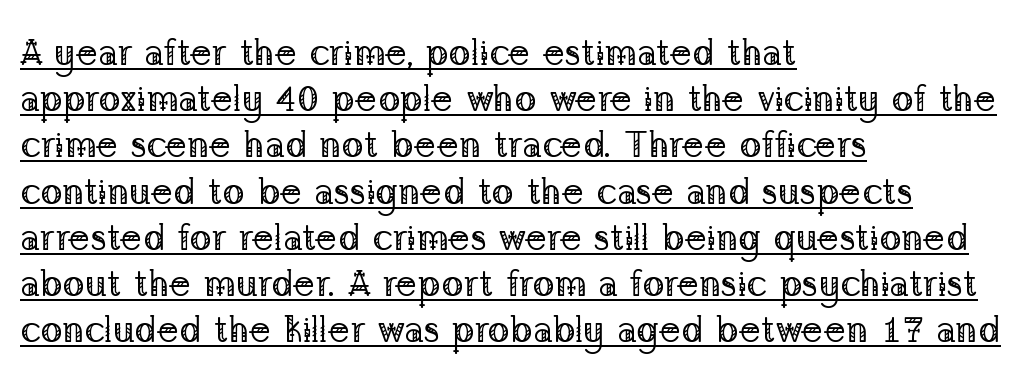
Q: Is the text bold? A: No.
Q: Is the text italic (slanted)? A: No, it is upright.
Q: Is the typeface a serif or a sans-serif typeface? A: Serif.
Q: Is the text underlined? A: Yes.
Q: How is the paragraph aligned? A: Left-aligned.
Q: Is the spacing between letters normal or unusually wide? A: Normal.
Q: Is the spacing between lines tight, normal or loose? A: Normal.
Q: Width (condensed, normal, or wide)? A: Normal.
Q: Stroke contrast? A: Low.
Q: x-height? A: Medium.
Q: Monospaced? A: No.
